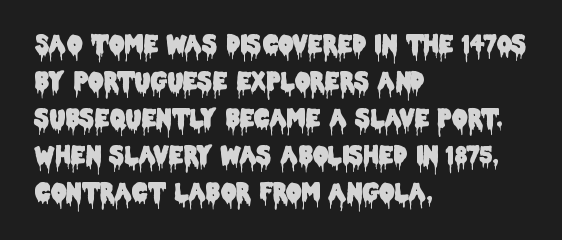
This is roman type, the default non-slanted kind. The lines in this sample share a left origin and differ only in where they stop. Glance below the letters and you will spot only blank space. The line-height multiplier appears to be the usual default. No extra tracking has been applied to these lines.
